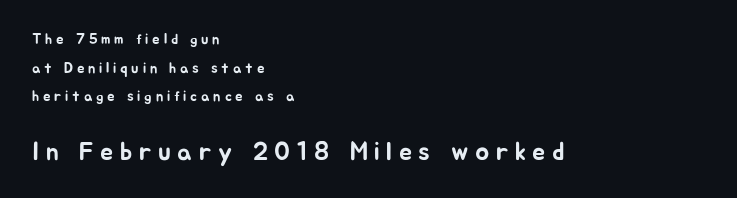
You could only call the tracking loose — the letters float apart. The passage shown is not underscored anywhere. Unlike italic type, these characters show no tilt at all. This layout puts the modest block above and the oversized block below. One glance says open: line gaps are wider than usual.
